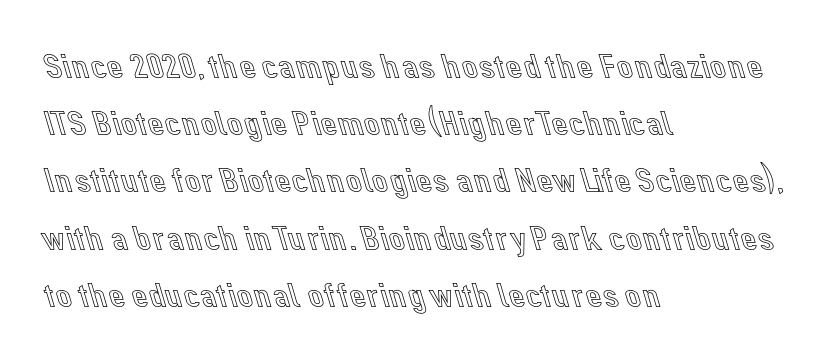
Q: Is the text italic (slanted)? A: Yes.
Q: Is the text underlined? A: No.
Q: How is the paragraph aligned? A: Left-aligned.
Q: Is the spacing between letters normal or unusually wide? A: Normal.
Q: Is the spacing between lines tight, normal or loose? A: Normal.
Q: Width (condensed, normal, or wide)? A: Normal.
Q: x-height? A: Medium.
Q: Monospaced? A: No.
